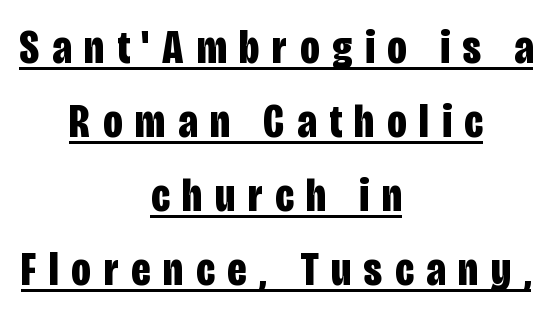
The letters stand straight up with perfectly vertical stems. Underlined type. The paragraph shown floats in the horizontal middle. You can tell from the bare stems that sans-serif type was used.
